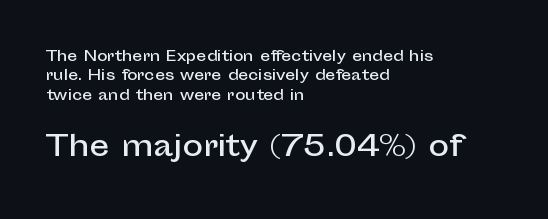
{"serif": "no", "italic": "no", "width": "normal", "stroke_contrast": "low", "x_height": "medium", "monospaced": "no", "underline": "no", "align": "left", "line_spacing": "normal", "line_spacing_ratio": 1.38, "letter_spacing": "normal", "letter_spacing_em": 0.0, "larger_block": "second", "size_ratio": 2.0, "glyph_px": 28}
